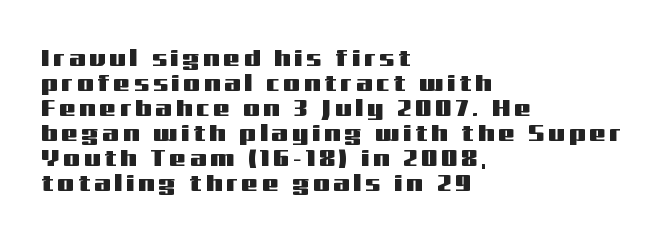
{"italic": "no", "underline": "no", "align": "left", "line_spacing": "tight", "line_spacing_ratio": 1.09, "glyph_px": 23}
